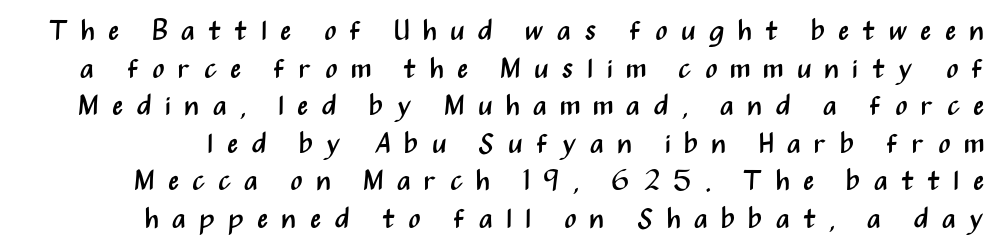
{"serif": "no", "italic": "no", "bold": "no", "weight": "regular", "width": "condensed", "stroke_contrast": "medium", "x_height": "medium", "monospaced": "no", "underline": "no", "line_spacing": "normal", "line_spacing_ratio": 1.34, "letter_spacing": "wide", "letter_spacing_em": 0.47, "glyph_px": 28}
